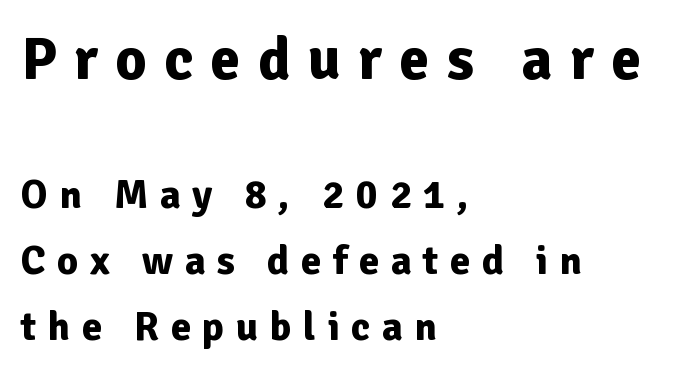
Q: Is the text bold? A: Yes.
Q: Is the text italic (slanted)? A: No, it is upright.
Q: Is the typeface a serif or a sans-serif typeface? A: Sans-serif.
Q: Is the text underlined? A: No.
Q: How is the paragraph aligned? A: Left-aligned.
Q: Is the spacing between letters normal or unusually wide? A: Unusually wide.
Q: Is the spacing between lines tight, normal or loose? A: Normal.
Q: Which block of text is set in a larger size, the first (top) or the second (bottom)? A: The first (top) one.
Q: Width (condensed, normal, or wide)? A: Normal.
Q: Stroke contrast? A: Low.
Q: x-height? A: Medium.
Q: Monospaced? A: No.
